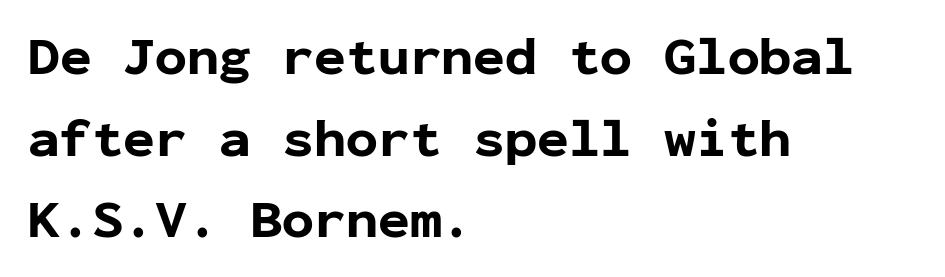
The image shows 53 px bold sans-serif type, upright, monospaced; set left-aligned, normal line spacing (1.54x), normal letter spacing, not underlined; low stroke contrast and a medium x-height.
